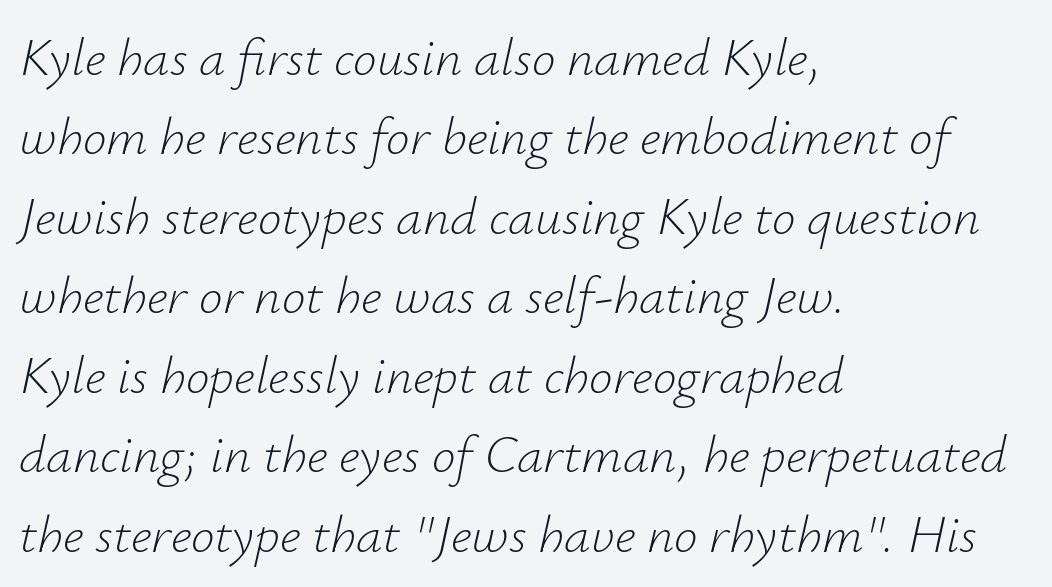
The image shows 53 px light type, italic (leaning right); set left-aligned, normal line spacing (1.5x), normal letter spacing, not underlined; low stroke contrast and a small x-height.
